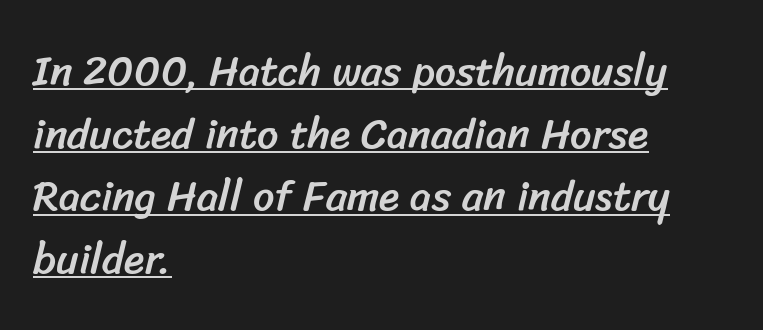
{"serif": "no", "width": "normal", "stroke_contrast": "low", "x_height": "medium", "monospaced": "no", "underline": "yes", "align": "left", "line_spacing": "normal", "line_spacing_ratio": 1.49, "letter_spacing": "normal", "letter_spacing_em": 0.0, "glyph_px": 42}
